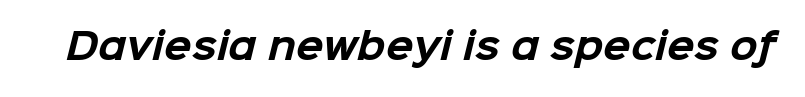
Is this a sans? Yes — the strokes have no serifs. Here the glyphs are tracked normally, forming tight word shapes. Do the characters align in a grid? No, the font is proportional. I'd describe the lettering as bold — thick and assertive.
